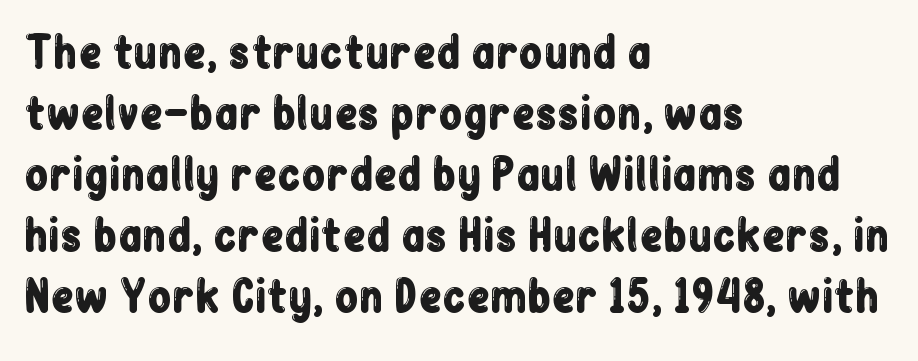
Q: Is the text italic (slanted)? A: No, it is upright.
Q: Is the typeface a serif or a sans-serif typeface? A: Sans-serif.
Q: Is the text underlined? A: No.
Q: How is the paragraph aligned? A: Left-aligned.
Q: Is the spacing between letters normal or unusually wide? A: Normal.
Q: Is the spacing between lines tight, normal or loose? A: Normal.
Q: Width (condensed, normal, or wide)? A: Condensed.
Q: Stroke contrast? A: Low.
Q: x-height? A: Medium.
Q: Monospaced? A: No.
